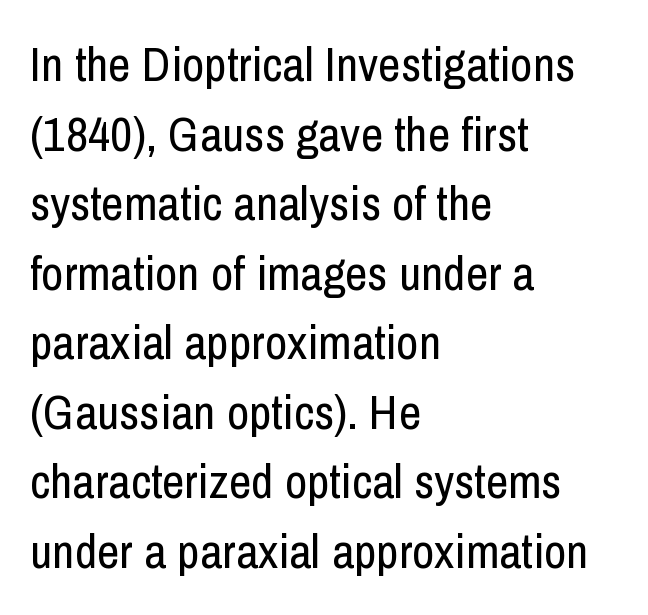
The image shows 49 px regular-weight, condensed sans-serif type, upright; set left-aligned, normal line spacing (1.42x), normal letter spacing, not underlined; low stroke contrast and a medium x-height.
